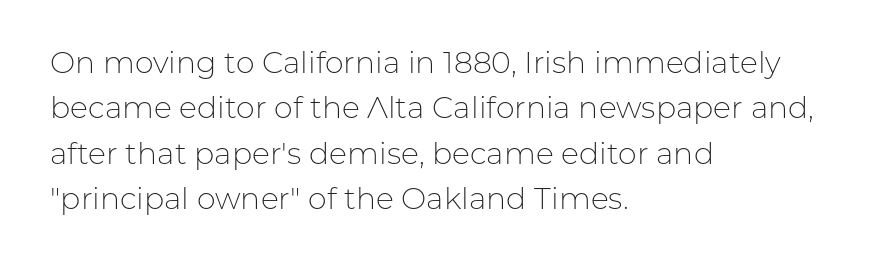
{"serif": "no", "italic": "no", "bold": "no", "weight": "light", "width": "normal", "stroke_contrast": "low", "x_height": "medium", "monospaced": "no", "underline": "no", "align": "left", "line_spacing": "normal", "line_spacing_ratio": 1.51, "letter_spacing": "normal", "letter_spacing_em": 0.0, "glyph_px": 30}
